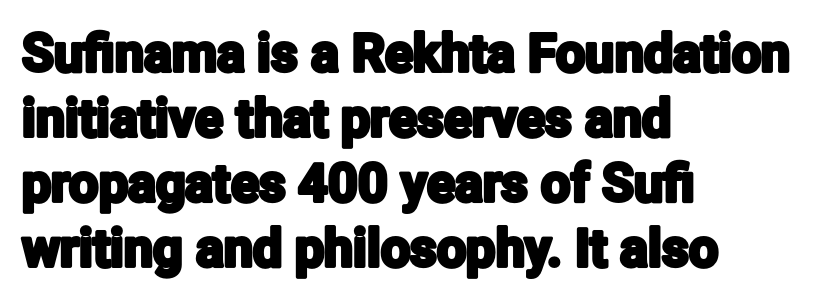
Q: Is the text italic (slanted)? A: No, it is upright.
Q: Is the typeface a serif or a sans-serif typeface? A: Sans-serif.
Q: Is the text underlined? A: No.
Q: How is the paragraph aligned? A: Left-aligned.
Q: Is the spacing between letters normal or unusually wide? A: Normal.
Q: Is the spacing between lines tight, normal or loose? A: Normal.
Q: Width (condensed, normal, or wide)? A: Condensed.
Q: Stroke contrast? A: Low.
Q: x-height? A: Medium.
Q: Monospaced? A: No.
